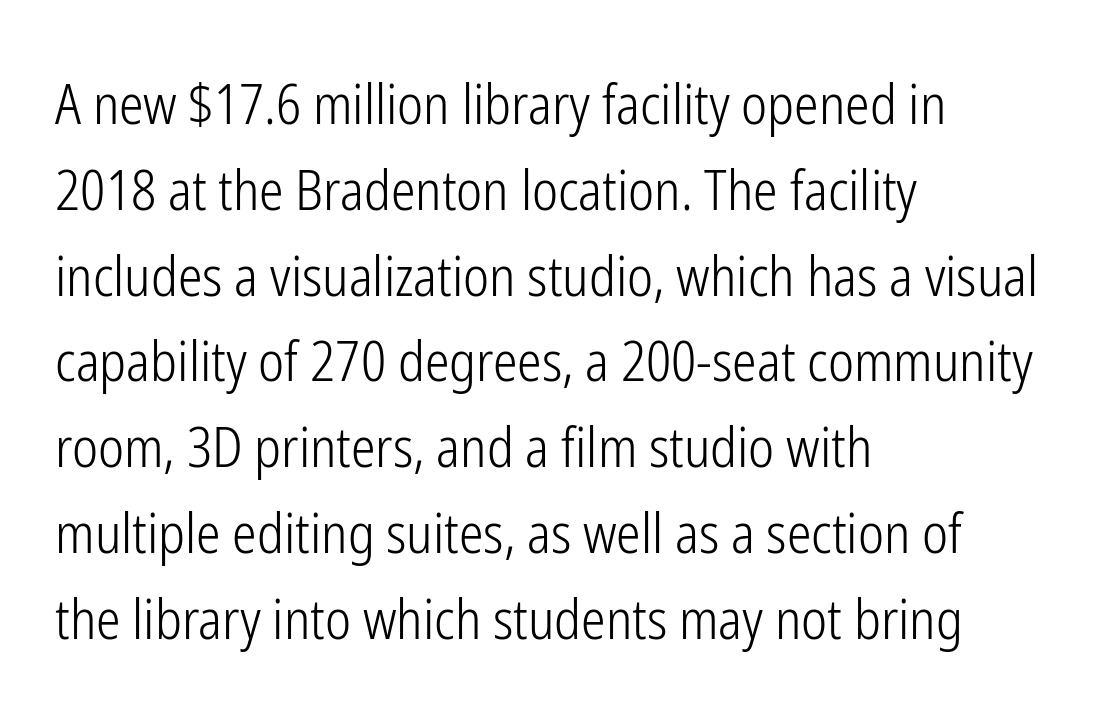
How are the letters spaced? Ordinarily, with no added tracking. The foot of each line stays bare and open. Typeset ragged right — the left edge is the straight one. The typesetting does not lean heavy: it is not bold. The passage shown stacks its lines at a standard gap. Do the letters lean? They stand straight.
